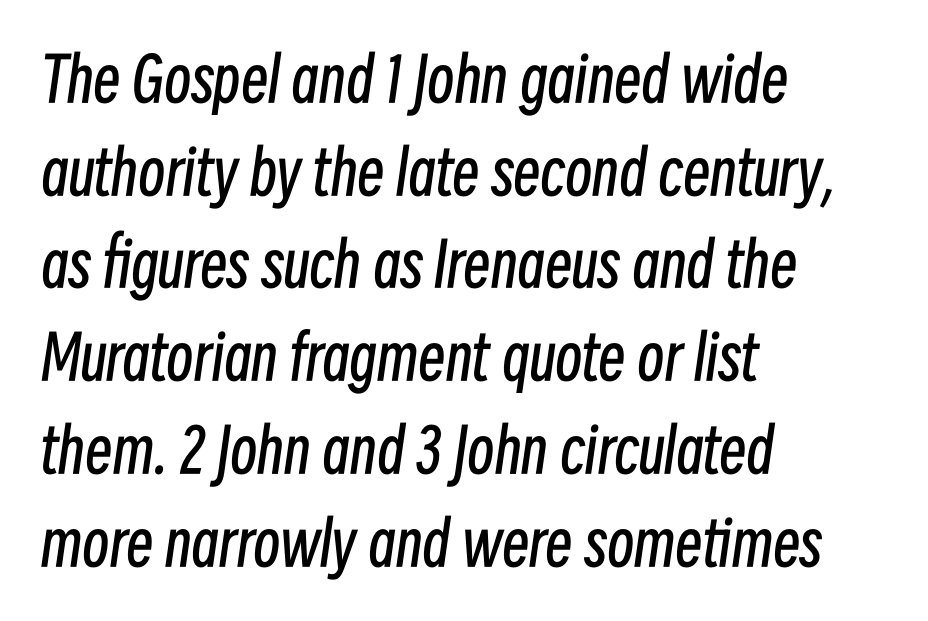
The image shows 61 px regular-weight, condensed type, italic (leaning right); set left-aligned, normal line spacing (1.52x), normal letter spacing, not underlined; low stroke contrast and a medium x-height.
